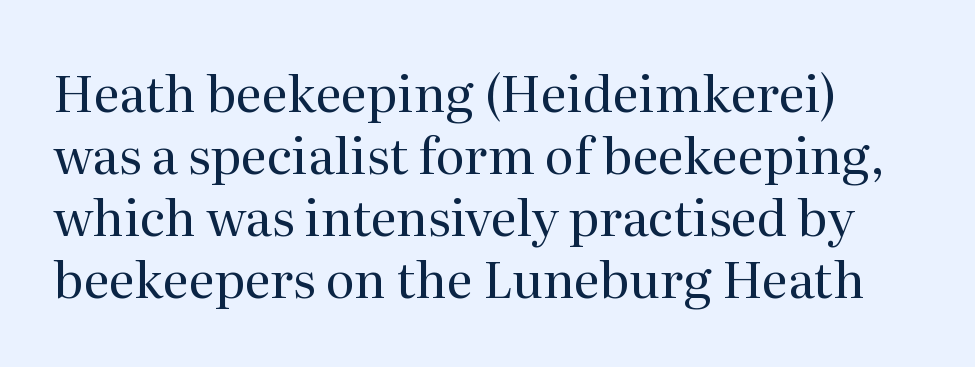
{"serif": "yes", "italic": "no", "bold": "no", "weight": "regular", "width": "normal", "stroke_contrast": "medium", "x_height": "medium", "monospaced": "no", "underline": "no", "line_spacing_ratio": 1.24, "letter_spacing": "normal", "letter_spacing_em": 0.0, "glyph_px": 50}
